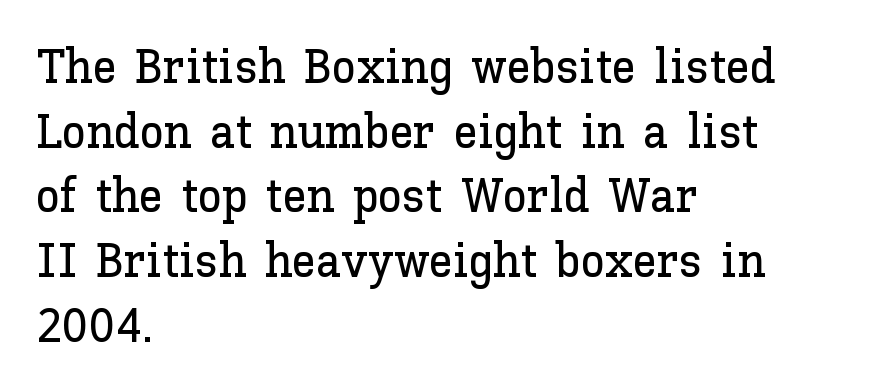
{"italic": "no", "width": "normal", "stroke_contrast": "low", "x_height": "medium", "monospaced": "no", "underline": "no", "align": "left", "line_spacing": "normal", "line_spacing_ratio": 1.32, "letter_spacing": "normal", "letter_spacing_em": 0.0, "glyph_px": 49}
